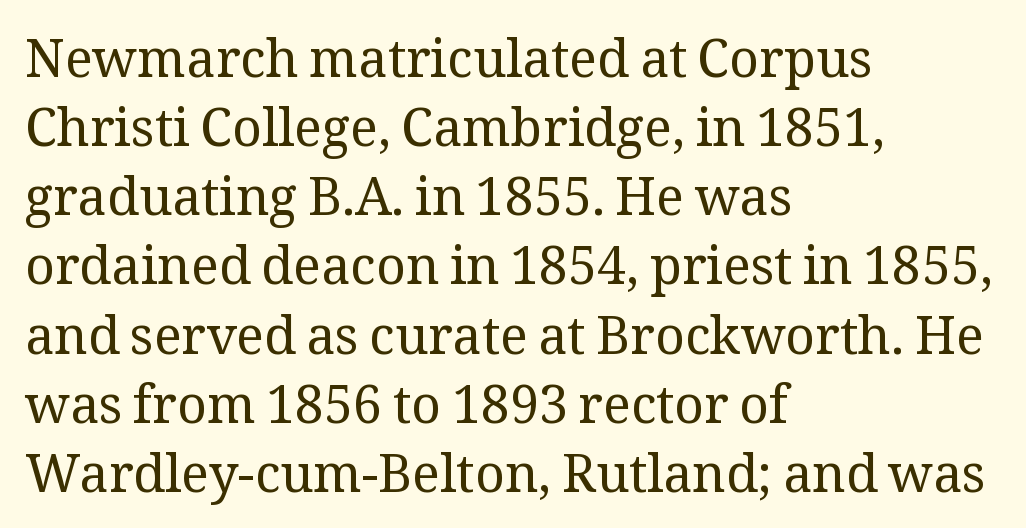
{"serif": "yes", "italic": "no", "bold": "no", "weight": "regular", "width": "normal", "stroke_contrast": "medium", "x_height": "medium", "monospaced": "no", "underline": "no", "align": "left", "line_spacing": "normal", "line_spacing_ratio": 1.33, "letter_spacing": "normal", "letter_spacing_em": 0.0, "glyph_px": 52}
